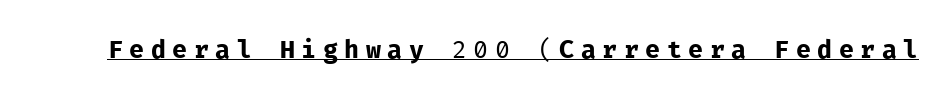
The line texture is sparse and dotted thanks to wide tracking. The characters are drawn with everyday or finer stroke widths. The rendered words wear a rule along their underside. Rendered with straight, roman letterforms.
